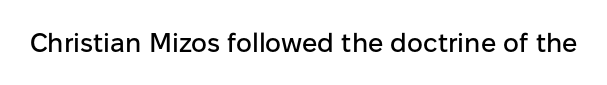
Q: Is the text italic (slanted)? A: No, it is upright.
Q: Is the text underlined? A: No.
Q: Is the spacing between letters normal or unusually wide? A: Normal.
